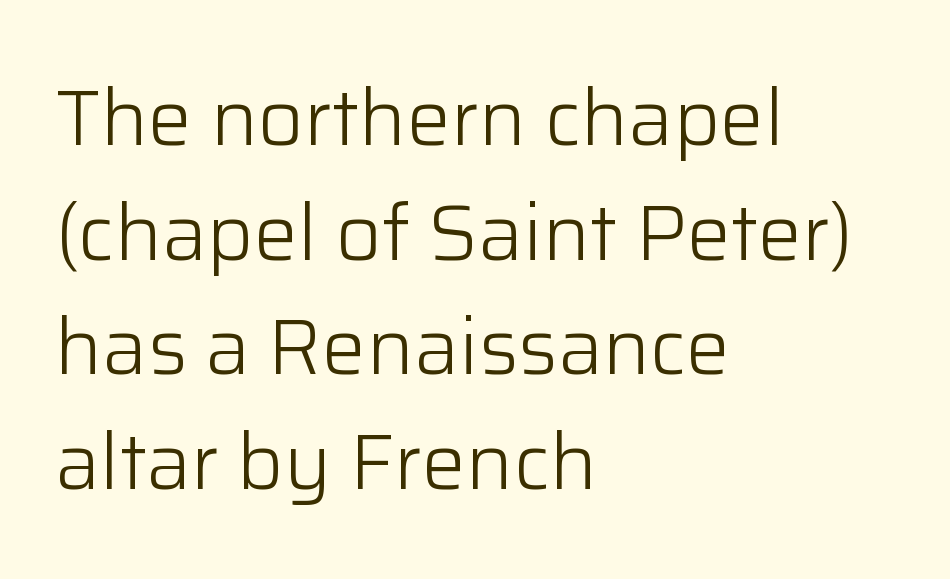
The image shows 79 px light sans-serif type, upright; set left-aligned, normal line spacing (1.45x), normal letter spacing, not underlined; low stroke contrast and a medium x-height.
